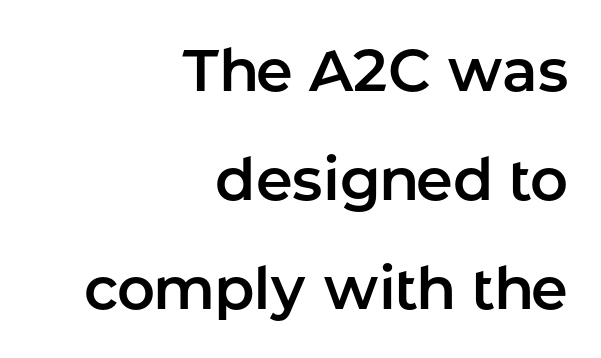
Q: Is the text italic (slanted)? A: No, it is upright.
Q: Is the typeface a serif or a sans-serif typeface? A: Sans-serif.
Q: Is the text underlined? A: No.
Q: How is the paragraph aligned? A: Right-aligned.
Q: Is the spacing between letters normal or unusually wide? A: Normal.
Q: Width (condensed, normal, or wide)? A: Normal.
Q: Stroke contrast? A: Low.
Q: x-height? A: Medium.
Q: Monospaced? A: No.
